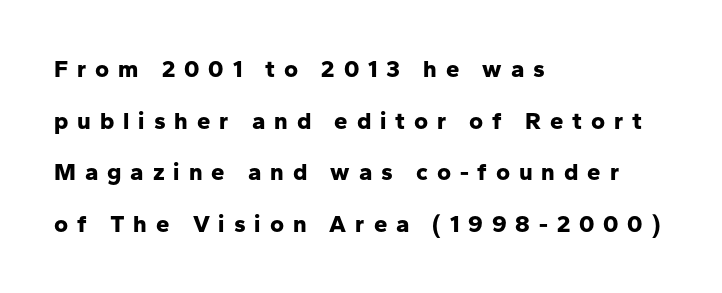
The image shows 24 px bold type, upright; set left-aligned, loose line spacing (2.15x), unusually wide letter spacing (+0.37 em), not underlined.
